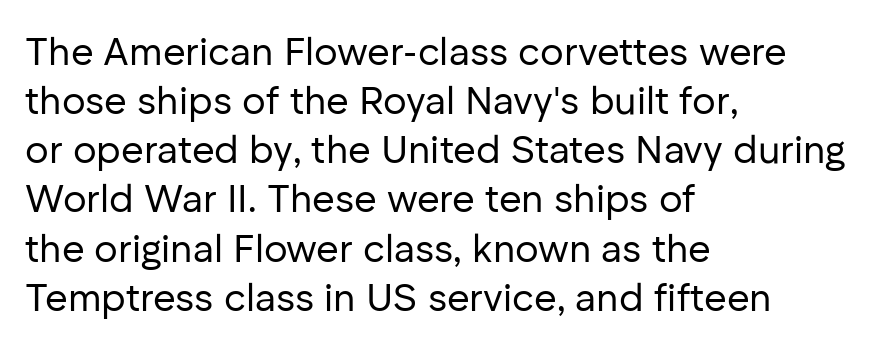
Q: Is the text bold? A: No.
Q: Is the text italic (slanted)? A: No, it is upright.
Q: Is the typeface a serif or a sans-serif typeface? A: Sans-serif.
Q: Is the text underlined? A: No.
Q: How is the paragraph aligned? A: Left-aligned.
Q: Is the spacing between letters normal or unusually wide? A: Normal.
Q: Is the spacing between lines tight, normal or loose? A: Normal.
Q: Width (condensed, normal, or wide)? A: Normal.
Q: Stroke contrast? A: Low.
Q: x-height? A: Medium.
Q: Monospaced? A: No.
